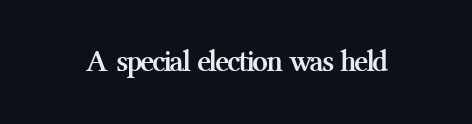
The image shows 31 px semibold serif type, upright; set normal letter spacing, not underlined; medium stroke contrast and a medium x-height.
